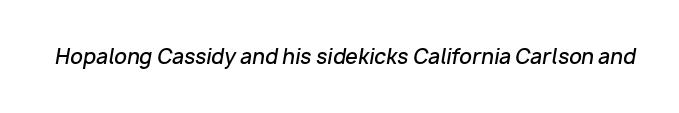
Any mark beneath the type? The region is blank. The rendering uses a semibold face; strokes are thickened but not to full bold. Words appear dense and cohesive because spacing is normal. Rendered with sloped, italic letterforms.
